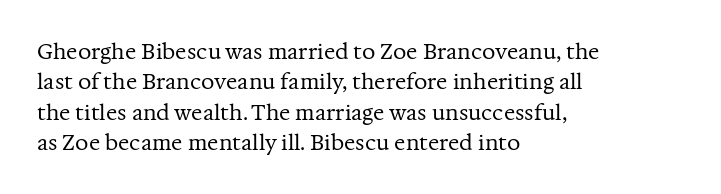
{"italic": "no", "bold": "no", "underline": "no", "align": "left", "line_spacing": "normal", "line_spacing_ratio": 1.45, "letter_spacing": "normal", "letter_spacing_em": 0.0, "glyph_px": 21}
